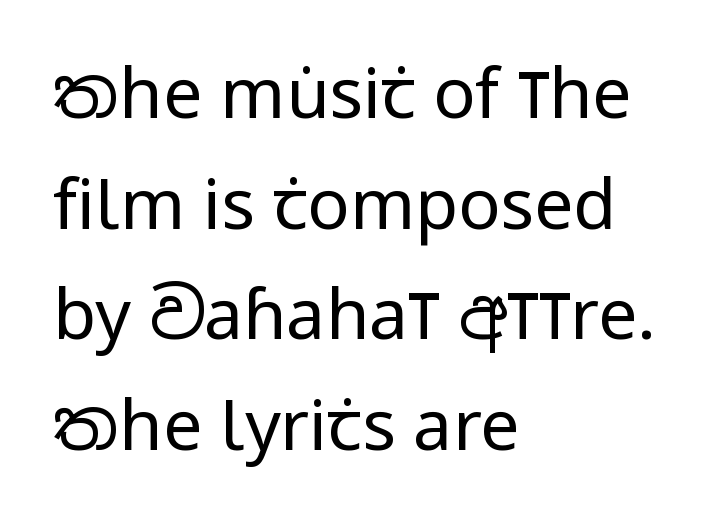
{"serif": "no", "italic": "no", "bold": "no", "weight": "regular", "width": "condensed", "stroke_contrast": "low", "x_height": "large", "monospaced": "no", "underline": "no", "align": "left", "line_spacing": "normal", "line_spacing_ratio": 1.58, "letter_spacing": "normal", "letter_spacing_em": 0.0, "glyph_px": 70}
